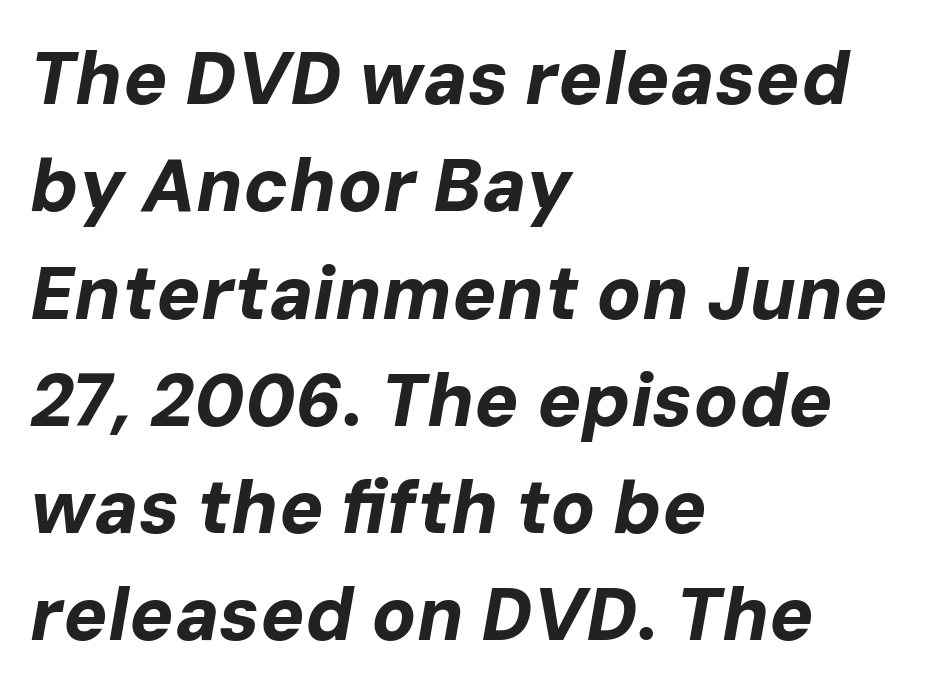
Summary of vertical rhythm: regular, with standard interline spacing. Line starts are locked; line ends wander. The specimen reads as italic at a glance. Proportional: the letters do not fall into vertical columns. Compared with typical body copy, the letter spacing here is the same. Descender tails drop into unmarked territory.
